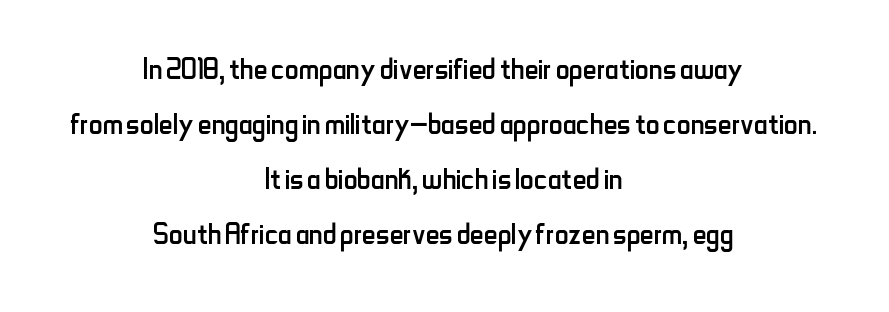
{"serif": "no", "italic": "no", "bold": "no", "weight": "regular", "width": "condensed", "stroke_contrast": "low", "x_height": "small", "monospaced": "no", "underline": "no", "align": "center", "line_spacing": "normal", "line_spacing_ratio": 1.45, "letter_spacing": "normal", "letter_spacing_em": 0.0, "glyph_px": 38}
